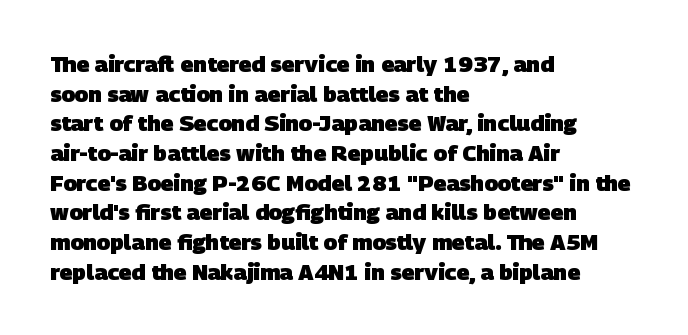
Q: Is the text bold? A: Yes.
Q: Is the text underlined? A: No.
Q: How is the paragraph aligned? A: Left-aligned.
Q: Is the spacing between letters normal or unusually wide? A: Normal.
Q: Is the spacing between lines tight, normal or loose? A: Normal.
